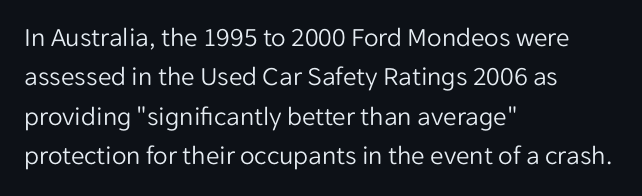
{"italic": "no", "bold": "no", "underline": "no", "align": "left", "line_spacing": "normal", "line_spacing_ratio": 1.46, "letter_spacing": "normal", "letter_spacing_em": 0.0, "glyph_px": 27}
